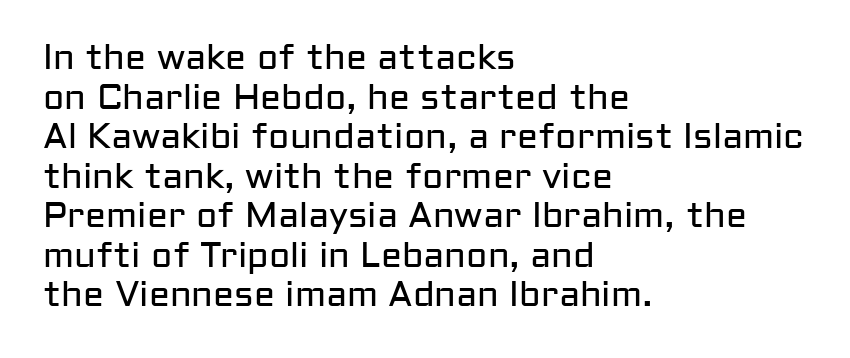
The image shows 35 px regular-weight sans-serif type, upright; set left-aligned, tight line spacing (1.13x), normal letter spacing, not underlined; low stroke contrast and a medium x-height.
